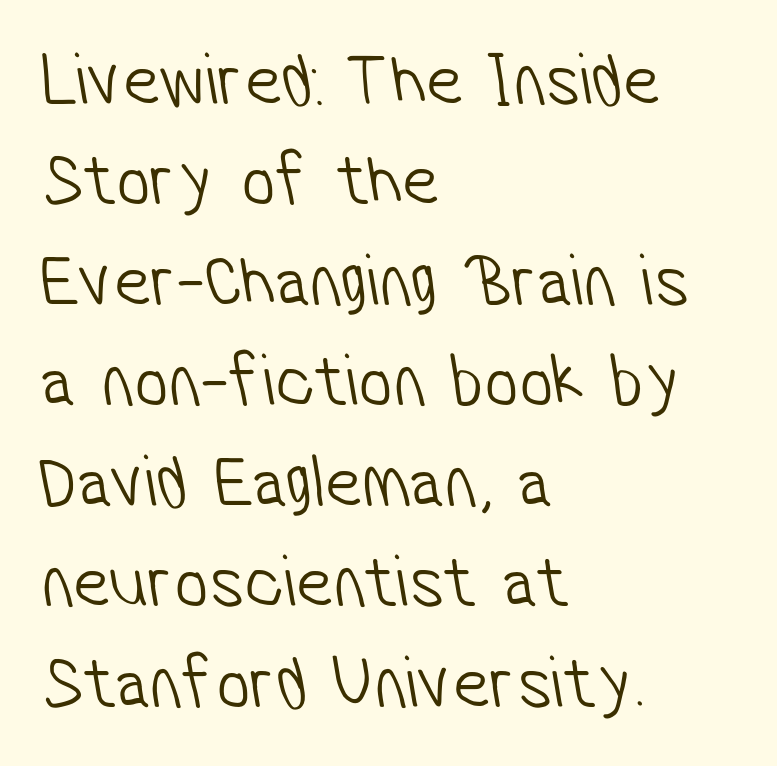
Inter-character spacing is left at the font's built-in metrics. Counters stay open thanks to moderate or lighter strokes. A clean baseline with only descenders dipping below it. In terms of leading, this rendering sits right in the middle. The passage shown is typeset with a sans-serif family.
